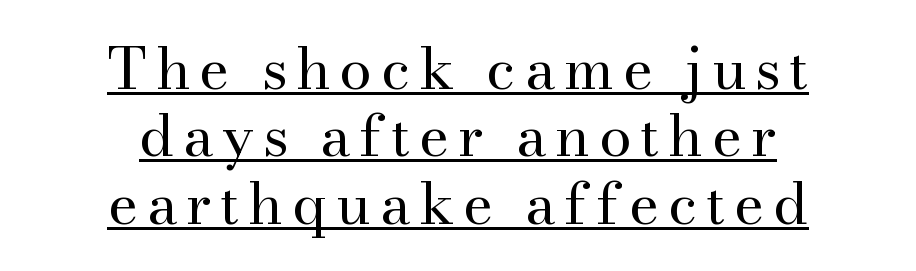
{"serif": "yes", "italic": "no", "bold": "no", "weight": "regular", "width": "normal", "stroke_contrast": "medium", "x_height": "small", "monospaced": "no", "underline": "yes", "align": "center", "line_spacing_ratio": 1.16, "glyph_px": 58}
